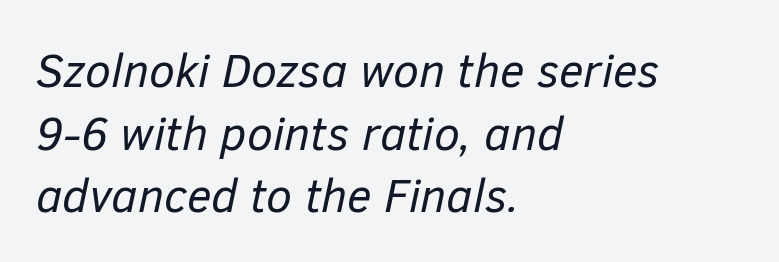
Weight: in the light-to-regular range. The glyphs are unaccompanied by any horizontal stroke below them. Italic: yes, the glyphs are oblique. The gaps between neighbouring characters are ordinary and unremarkable. Notice how the passage keeps a crisp vertical edge on the left only. This sample has the flowing, uneven cadence of proportional lettering.
